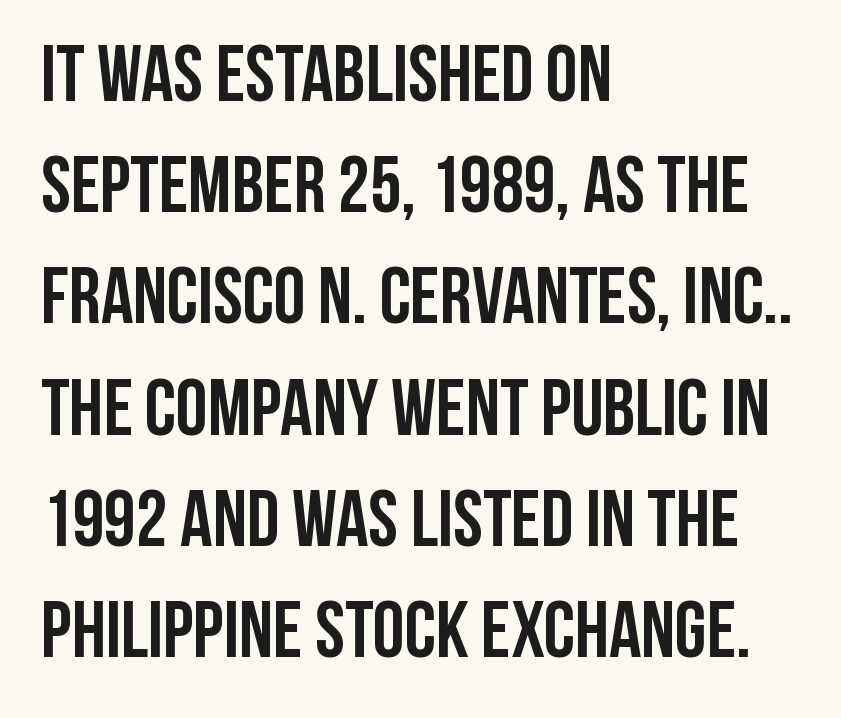
The rendering keeps characters at their native spacing. Normally led — the rows are evenly, conventionally spaced. The space beneath each line is pristine and unruled. The passage shown is typed in a proportional face where columns would drift. Examine the stroke ends and you'll find no serifs. Is the block centered? No — it sits flush against the left margin.
